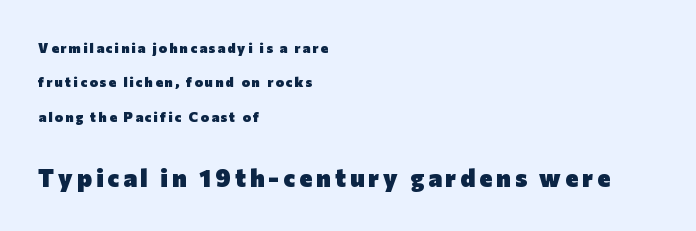
The image shows 25 px bold type, upright; set left-aligned, loose line spacing (2.45x), not underlined; the second (bottom) block is 1.79x larger.
